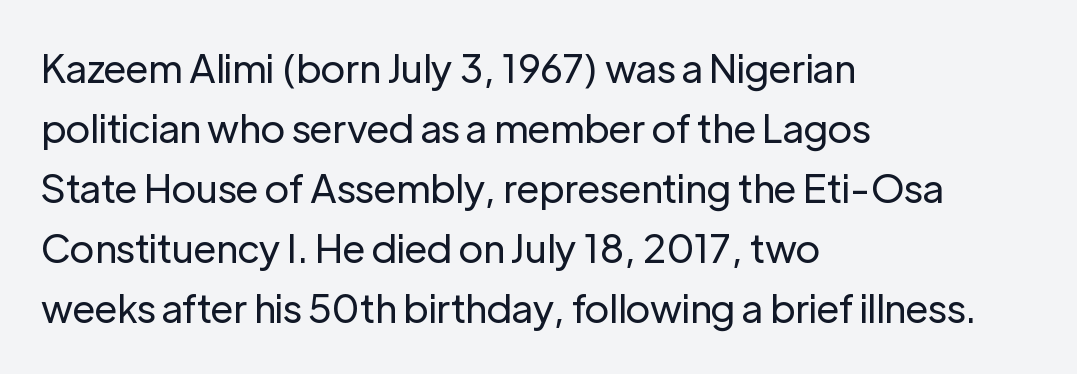
Q: Is the text bold? A: No.
Q: Is the text italic (slanted)? A: No, it is upright.
Q: Is the typeface a serif or a sans-serif typeface? A: Sans-serif.
Q: Is the text underlined? A: No.
Q: How is the paragraph aligned? A: Left-aligned.
Q: Is the spacing between letters normal or unusually wide? A: Normal.
Q: Is the spacing between lines tight, normal or loose? A: Normal.
Q: Width (condensed, normal, or wide)? A: Normal.
Q: Stroke contrast? A: Low.
Q: x-height? A: Medium.
Q: Monospaced? A: No.
